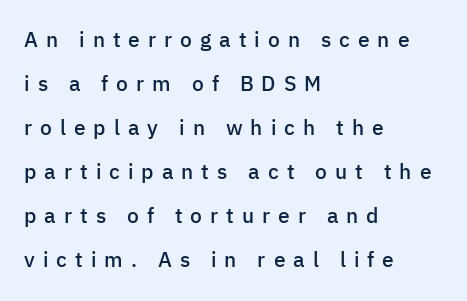
{"italic": "no", "bold": "semi", "underline": "no", "align": "left", "line_spacing": "loose", "line_spacing_ratio": 2.1, "letter_spacing": "wide", "letter_spacing_em": 0.38, "glyph_px": 21}
